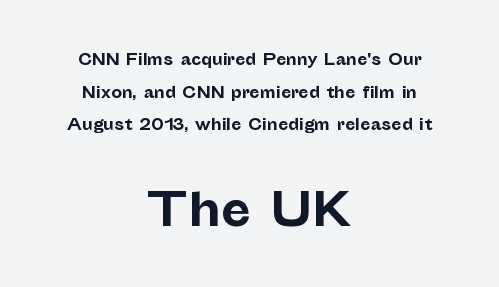
The image shows 45 px bold sans-serif type, upright; set centered, loose line spacing (2.17x), normal letter spacing, not underlined; the second (bottom) block is 3.0x larger; low stroke contrast and a medium x-height.
